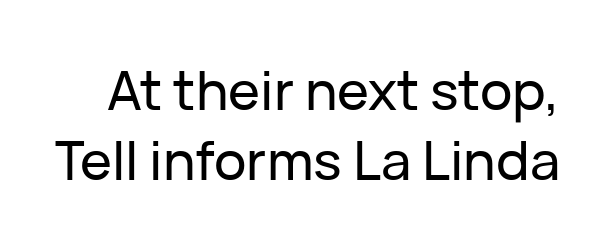
Q: Is the text italic (slanted)? A: No, it is upright.
Q: Is the typeface a serif or a sans-serif typeface? A: Sans-serif.
Q: Is the text underlined? A: No.
Q: Is the spacing between letters normal or unusually wide? A: Normal.
Q: Is the spacing between lines tight, normal or loose? A: Normal.
Q: Width (condensed, normal, or wide)? A: Normal.
Q: Stroke contrast? A: Low.
Q: x-height? A: Medium.
Q: Monospaced? A: No.
